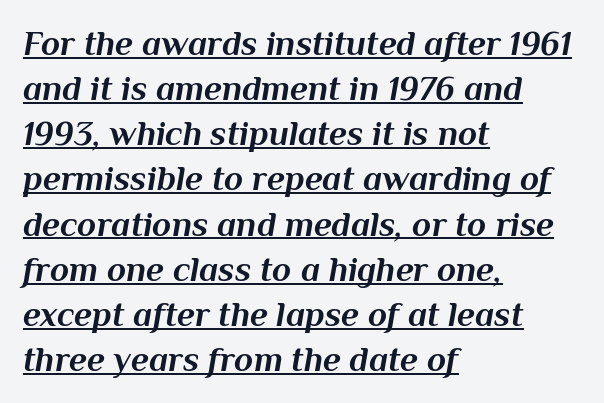
{"italic": "yes", "lean": "right", "slant_degrees": 10, "bold": "yes", "weight": "bold", "width": "normal", "stroke_contrast": "medium", "x_height": "medium", "monospaced": "no", "underline": "yes", "align": "left", "line_spacing": "normal", "line_spacing_ratio": 1.29, "letter_spacing": "normal", "letter_spacing_em": 0.0, "glyph_px": 35}
